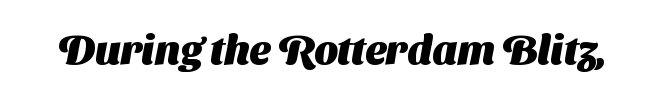
Q: Is the text bold? A: Yes.
Q: Is the typeface a serif or a sans-serif typeface? A: Sans-serif.
Q: Is the text underlined? A: No.
Q: Is the spacing between letters normal or unusually wide? A: Normal.
Q: Width (condensed, normal, or wide)? A: Normal.
Q: Stroke contrast? A: Medium.
Q: x-height? A: Medium.
Q: Monospaced? A: No.
